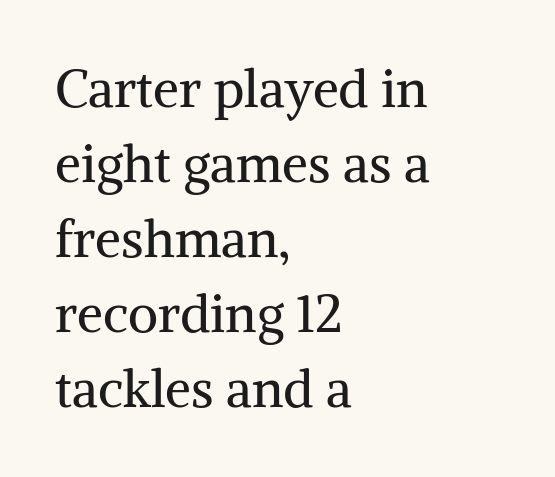
{"serif": "yes", "italic": "no", "bold": "no", "weight": "regular", "width": "normal", "stroke_contrast": "medium", "x_height": "medium", "monospaced": "no", "underline": "no", "align": "left", "line_spacing": "normal", "line_spacing_ratio": 1.44, "letter_spacing": "normal", "letter_spacing_em": 0.0, "glyph_px": 52}
